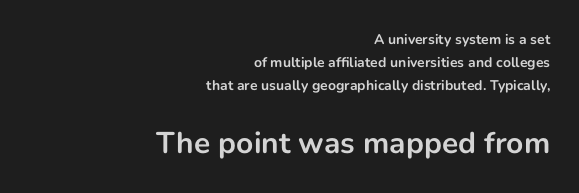
Q: Is the text bold? A: Yes.
Q: Is the text italic (slanted)? A: No, it is upright.
Q: Is the typeface a serif or a sans-serif typeface? A: Sans-serif.
Q: Is the text underlined? A: No.
Q: How is the paragraph aligned? A: Right-aligned.
Q: Is the spacing between letters normal or unusually wide? A: Normal.
Q: Is the spacing between lines tight, normal or loose? A: Normal.
Q: Which block of text is set in a larger size, the first (top) or the second (bottom)? A: The second (bottom) one.
Q: Width (condensed, normal, or wide)? A: Normal.
Q: Stroke contrast? A: Low.
Q: x-height? A: Medium.
Q: Monospaced? A: No.
